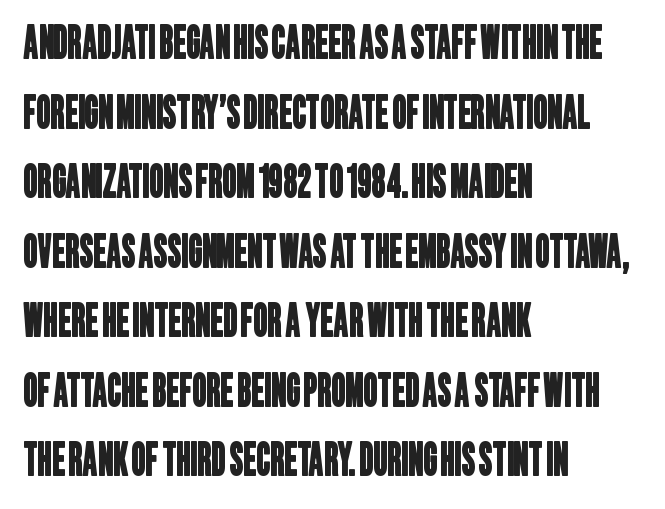
The image shows 44 px condensed sans-serif type; set left-aligned, normal line spacing (1.58x), normal letter spacing, not underlined; low stroke contrast and a large x-height.
